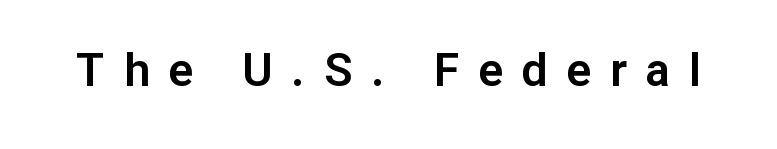
You could only call the tracking loose — the letters float apart. No word sits above an underline. Is this a fixed-width face? No — the glyphs have proportional, varying widths. Nope, no serifs anywhere on these letters. Every character sits straight up, as roman type does.
